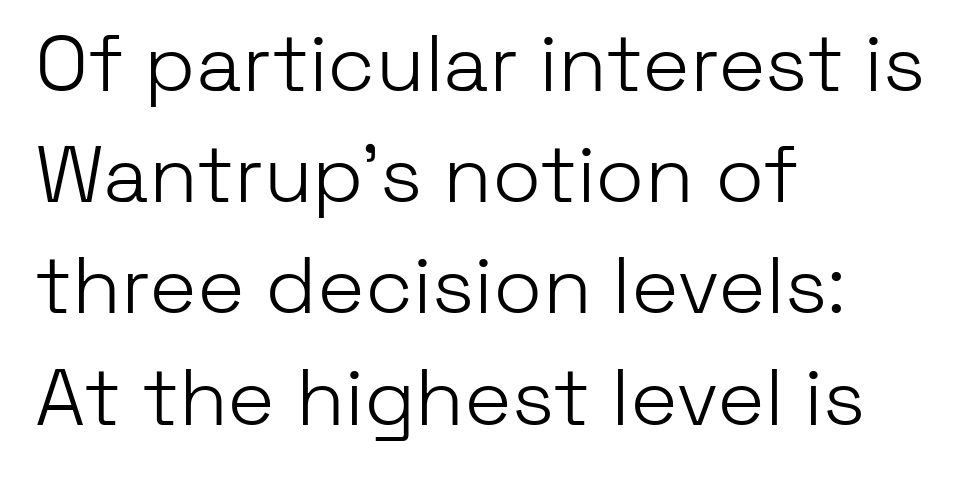
{"serif": "no", "italic": "no", "bold": "no", "weight": "light", "width": "normal", "stroke_contrast": "low", "x_height": "medium", "monospaced": "no", "underline": "no", "align": "left", "line_spacing": "normal", "line_spacing_ratio": 1.39, "letter_spacing": "normal", "letter_spacing_em": 0.0, "glyph_px": 80}
